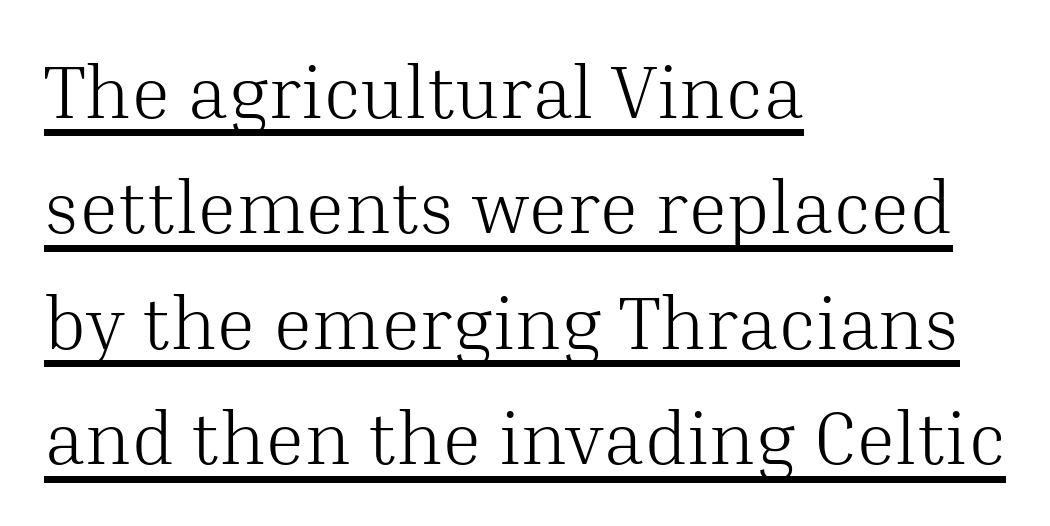
{"serif": "yes", "italic": "no", "bold": "no", "weight": "light", "width": "normal", "stroke_contrast": "medium", "x_height": "medium", "monospaced": "no", "underline": "yes", "align": "left", "line_spacing": "normal", "line_spacing_ratio": 1.54, "letter_spacing": "normal", "letter_spacing_em": 0.0, "glyph_px": 75}
